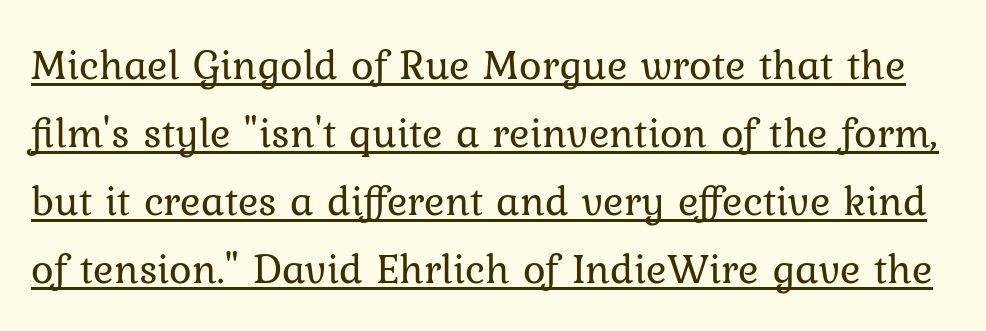
Letter spacing: default. Caption: lettering with a line underneath. Upright lettering throughout. Vertical stems look standard width or narrower in stroke.
